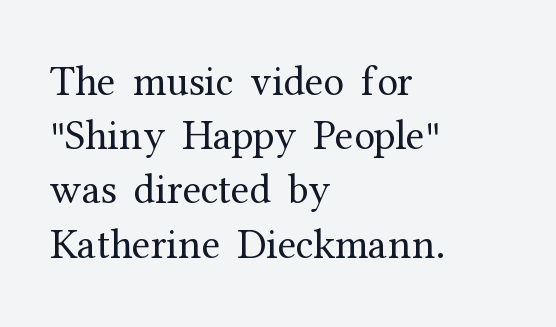
Any mark beneath the type? The region is blank. A typesetter would call this zero additional tracking. The letters advance in unequal steps, a hallmark of proportional type. Italic? Not at all — the glyphs are vertical. Notice how the passage keeps a crisp vertical edge on the left only. Type style note: has serifs.
